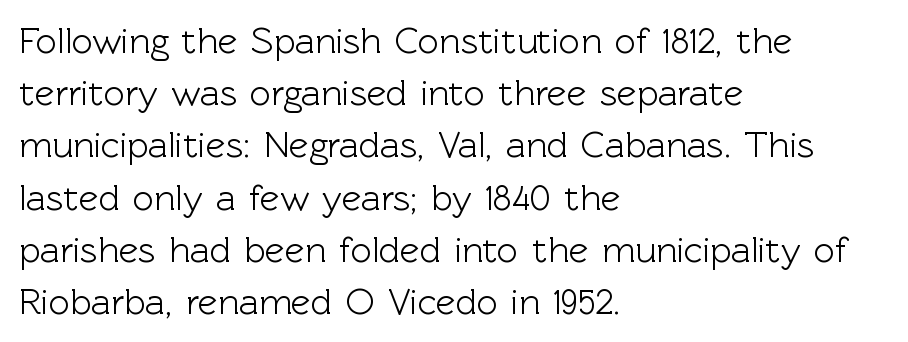
{"serif": "no", "italic": "no", "width": "normal", "x_height": "medium", "monospaced": "no", "underline": "no", "align": "left", "line_spacing": "normal", "line_spacing_ratio": 1.41, "letter_spacing": "normal", "letter_spacing_em": 0.0, "glyph_px": 37}
